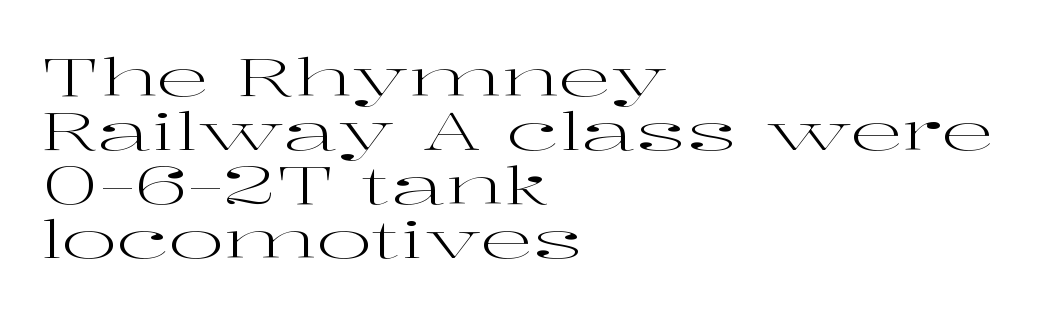
Q: Is the text bold? A: No.
Q: Is the text italic (slanted)? A: No, it is upright.
Q: Is the typeface a serif or a sans-serif typeface? A: Serif.
Q: Is the text underlined? A: No.
Q: How is the paragraph aligned? A: Left-aligned.
Q: Is the spacing between letters normal or unusually wide? A: Normal.
Q: Is the spacing between lines tight, normal or loose? A: Tight.
Q: Width (condensed, normal, or wide)? A: Wide.
Q: Stroke contrast? A: High.
Q: x-height? A: Medium.
Q: Monospaced? A: No.
